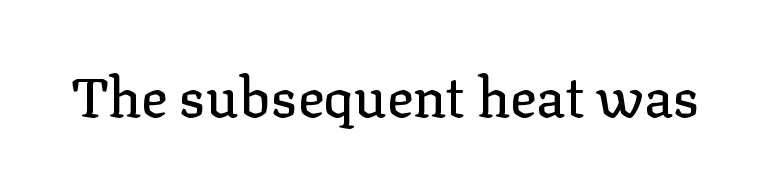
{"serif": "yes", "italic": "no", "width": "normal", "stroke_contrast": "low", "x_height": "medium", "monospaced": "no", "underline": "no", "letter_spacing": "normal", "letter_spacing_em": 0.0, "glyph_px": 55}
